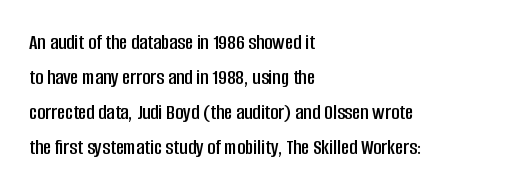
The image shows 22 px text type, upright; set left-aligned, normal line spacing (1.59x), normal letter spacing, not underlined.
